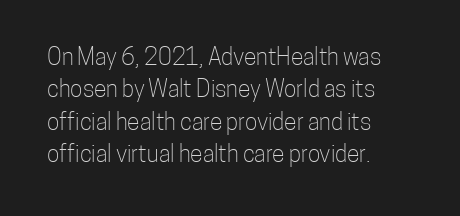
Q: Is the text bold? A: No.
Q: Is the text italic (slanted)? A: No, it is upright.
Q: Is the text underlined? A: No.
Q: How is the paragraph aligned? A: Left-aligned.
Q: Is the spacing between letters normal or unusually wide? A: Normal.
Q: Is the spacing between lines tight, normal or loose? A: Normal.
